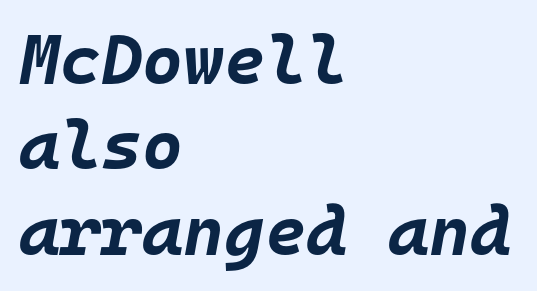
{"italic": "yes", "lean": "right", "slant_degrees": 10, "bold": "yes", "weight": "bold", "width": "normal", "stroke_contrast": "low", "x_height": "large", "monospaced": "yes", "underline": "no", "align": "left", "line_spacing_ratio": 1.22, "letter_spacing": "normal", "letter_spacing_em": 0.0, "glyph_px": 70}
